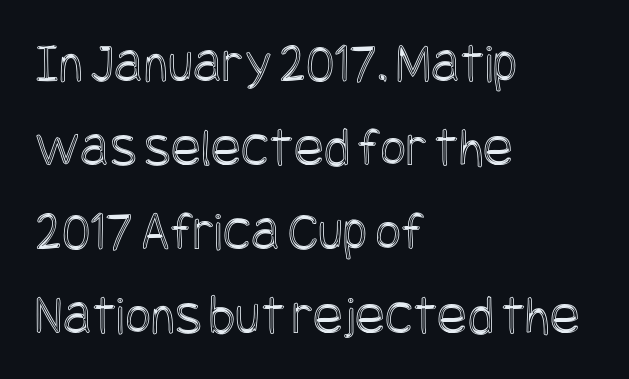
Q: Is the text italic (slanted)? A: No, it is upright.
Q: Is the text underlined? A: No.
Q: How is the paragraph aligned? A: Left-aligned.
Q: Is the spacing between letters normal or unusually wide? A: Normal.
Q: Is the spacing between lines tight, normal or loose? A: Normal.
Q: Width (condensed, normal, or wide)? A: Condensed.
Q: x-height? A: Large.
